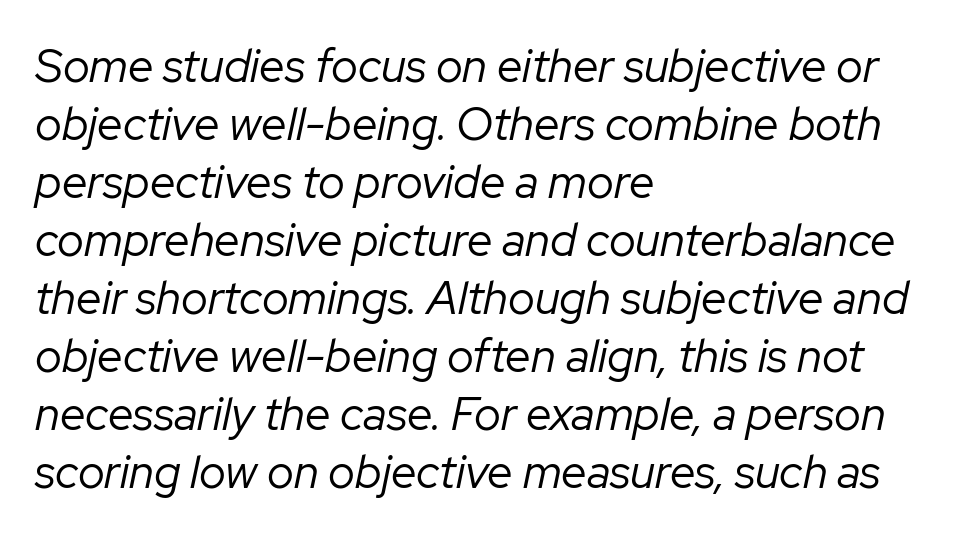
In terms of letterspacing, this is plain default setting. Emphasis-style slanted type is in use. These lines are rendered in a variable-pitch font. The leading is moderate, giving the passage an even texture. The passage is arranged the way most books set body copy — flush left.
